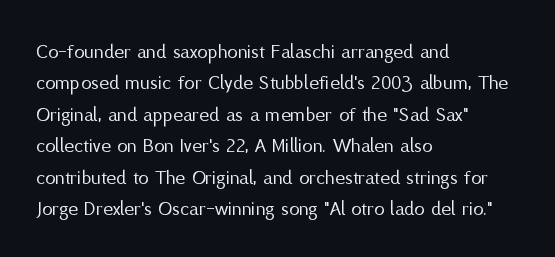
Q: Is the text bold? A: No.
Q: Is the text italic (slanted)? A: No, it is upright.
Q: Is the text underlined? A: No.
Q: How is the paragraph aligned? A: Left-aligned.
Q: Is the spacing between letters normal or unusually wide? A: Normal.
Q: Is the spacing between lines tight, normal or loose? A: Normal.
